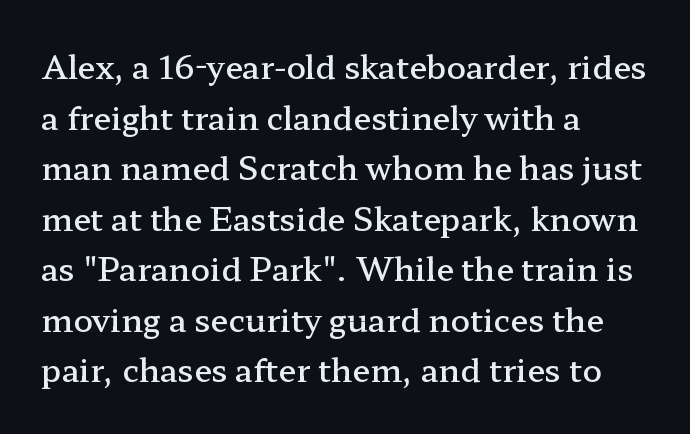
{"serif": "yes", "italic": "no", "bold": "semi", "weight": "semibold", "width": "wide", "stroke_contrast": "low", "x_height": "medium", "monospaced": "no", "underline": "no", "align": "left", "line_spacing": "normal", "line_spacing_ratio": 1.58, "letter_spacing": "normal", "letter_spacing_em": 0.0, "glyph_px": 32}
